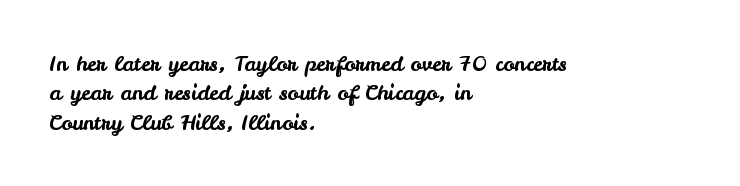
If you drew a ruler down the left edge, every line would touch it. The foot of each line stays bare and open. What's the leading like? Ordinary, nothing unusual. Observe the ordinary spacing: letters are neighbours, not strangers.
